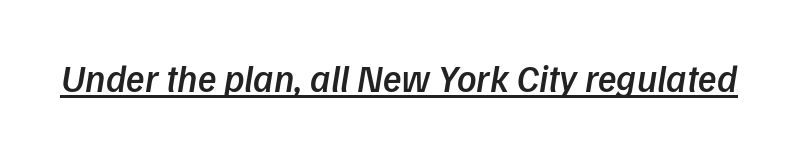
Q: Is the text bold? A: Semi-bold.
Q: Is the typeface a serif or a sans-serif typeface? A: Sans-serif.
Q: Is the text underlined? A: Yes.
Q: Is the spacing between letters normal or unusually wide? A: Normal.
Q: Width (condensed, normal, or wide)? A: Normal.
Q: Stroke contrast? A: Low.
Q: x-height? A: Medium.
Q: Monospaced? A: No.
